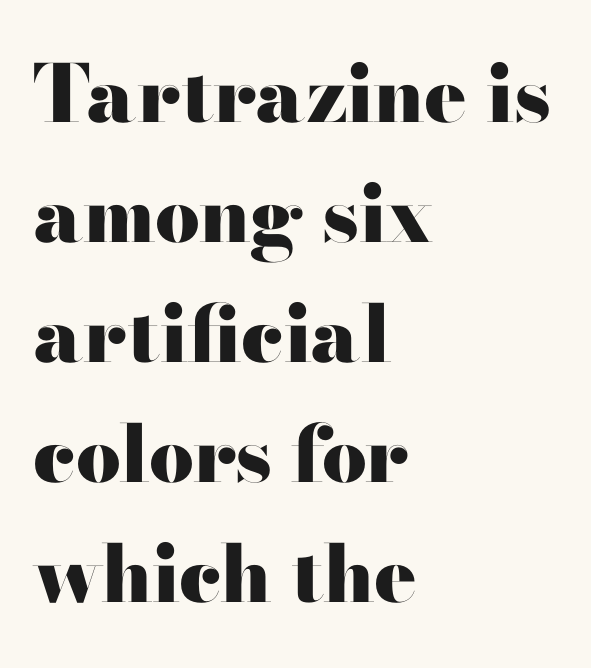
Q: Is the text bold? A: Yes.
Q: Is the text italic (slanted)? A: No, it is upright.
Q: Is the typeface a serif or a sans-serif typeface? A: Serif.
Q: Is the text underlined? A: No.
Q: How is the paragraph aligned? A: Left-aligned.
Q: Is the spacing between letters normal or unusually wide? A: Normal.
Q: Is the spacing between lines tight, normal or loose? A: Normal.
Q: Width (condensed, normal, or wide)? A: Wide.
Q: Stroke contrast? A: High.
Q: x-height? A: Small.
Q: Monospaced? A: No.
